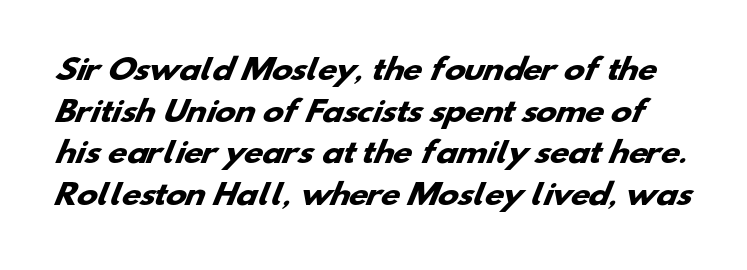
{"serif": "no", "bold": "yes", "weight": "heavy", "width": "wide", "stroke_contrast": "low", "x_height": "small", "monospaced": "no", "underline": "no", "line_spacing": "normal", "line_spacing_ratio": 1.49, "letter_spacing": "normal", "letter_spacing_em": 0.0, "glyph_px": 28}
